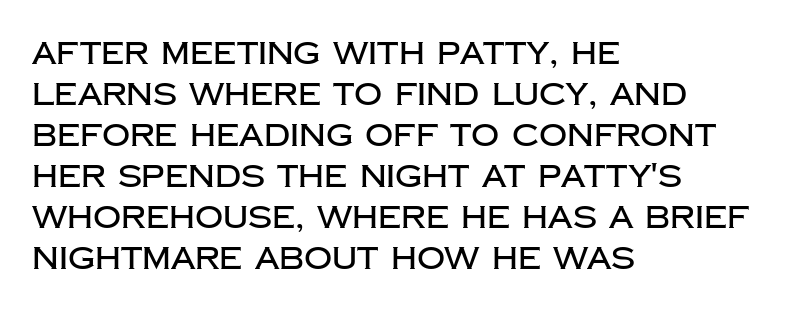
The image shows 31 px sans-serif type, upright; set left-aligned, normal line spacing (1.32x), normal letter spacing, not underlined; low stroke contrast and a large x-height.
